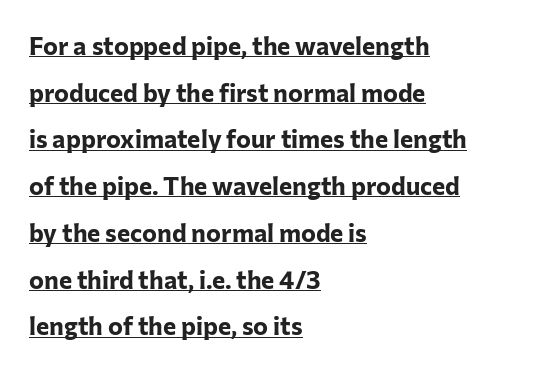
This rendering features underlined lettering. Short note: letters normally spaced. A full-strength bold gives these letters their thick strokes. Teacher's note: observe the even left margin — that is flush-left alignment.
